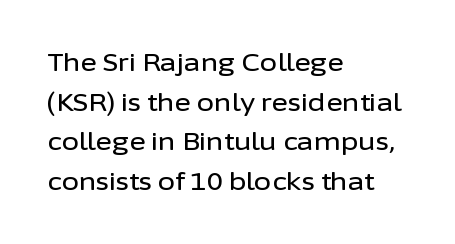
{"italic": "no", "underline": "no", "align": "left", "line_spacing": "normal", "line_spacing_ratio": 1.59, "letter_spacing": "normal", "letter_spacing_em": 0.0, "glyph_px": 25}
